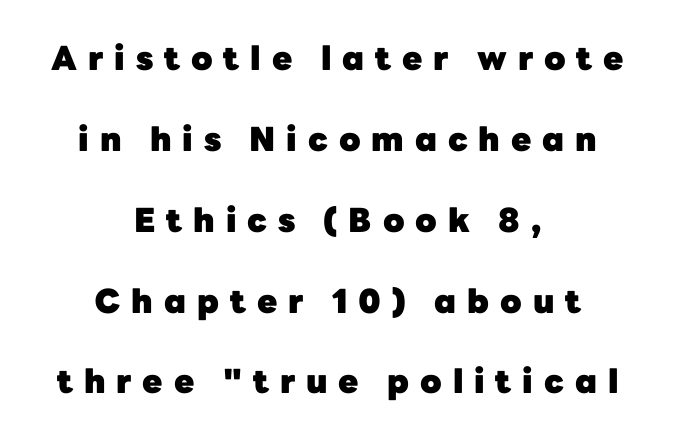
{"serif": "no", "italic": "no", "bold": "yes", "weight": "heavy", "width": "normal", "stroke_contrast": "low", "x_height": "medium", "monospaced": "no", "underline": "no", "align": "center", "line_spacing": "loose", "line_spacing_ratio": 2.45, "letter_spacing": "wide", "letter_spacing_em": 0.33, "glyph_px": 33}
